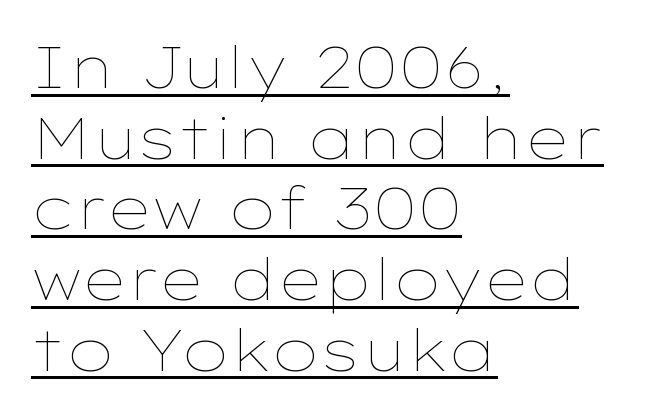
{"italic": "no", "bold": "no", "weight": "thin", "width": "wide", "stroke_contrast": "low", "x_height": "medium", "monospaced": "no", "underline": "yes", "align": "left", "line_spacing_ratio": 1.24, "letter_spacing": "normal", "letter_spacing_em": 0.0, "glyph_px": 57}
